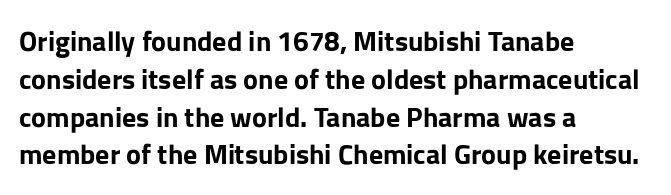
Line beginnings align vertically; line endings do not. You'd pick this weight for a headline — it's a proper bold. There is no visible air inserted between adjacent glyphs. Each row of text sits above clean, open space. The glyphs in this specimen are sans serif.
